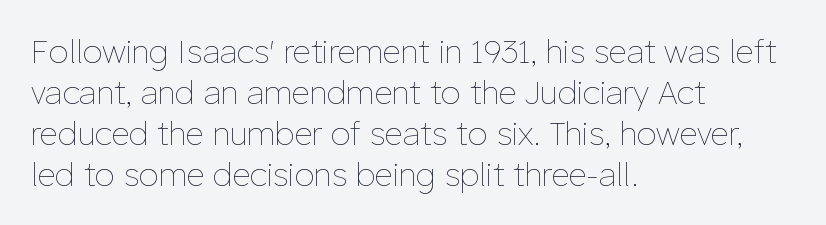
Q: Is the text bold? A: No.
Q: Is the text italic (slanted)? A: No, it is upright.
Q: Is the text underlined? A: No.
Q: How is the paragraph aligned? A: Left-aligned.
Q: Is the spacing between letters normal or unusually wide? A: Normal.
Q: Is the spacing between lines tight, normal or loose? A: Normal.
Q: Width (condensed, normal, or wide)? A: Normal.
Q: Stroke contrast? A: Low.
Q: x-height? A: Medium.
Q: Monospaced? A: No.
